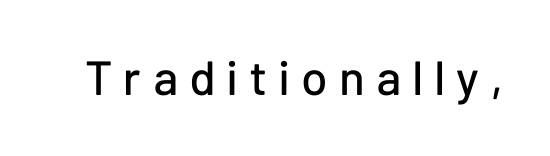
{"serif": "no", "italic": "no", "width": "normal", "stroke_contrast": "low", "x_height": "medium", "monospaced": "no", "underline": "no", "letter_spacing": "wide", "letter_spacing_em": 0.23, "glyph_px": 48}
